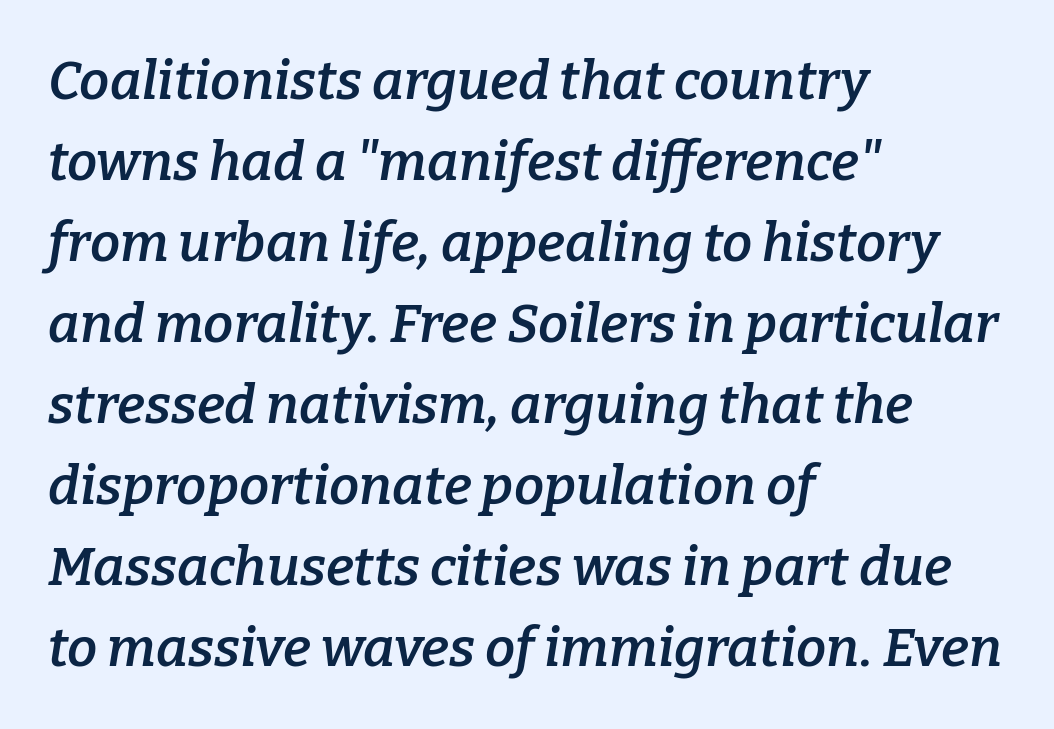
Q: Is the text bold? A: Semi-bold.
Q: Is the text italic (slanted)? A: Yes, it leans right by about 9 degrees.
Q: Is the typeface a serif or a sans-serif typeface? A: Serif.
Q: Is the text underlined? A: No.
Q: How is the paragraph aligned? A: Left-aligned.
Q: Is the spacing between letters normal or unusually wide? A: Normal.
Q: Is the spacing between lines tight, normal or loose? A: Normal.
Q: Width (condensed, normal, or wide)? A: Normal.
Q: Stroke contrast? A: Low.
Q: x-height? A: Medium.
Q: Monospaced? A: No.
